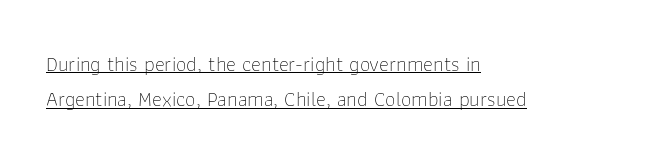
Q: Is the text bold? A: No.
Q: Is the text italic (slanted)? A: No, it is upright.
Q: Is the text underlined? A: Yes.
Q: How is the paragraph aligned? A: Left-aligned.
Q: Is the spacing between letters normal or unusually wide? A: Normal.
Q: Is the spacing between lines tight, normal or loose? A: Normal.
